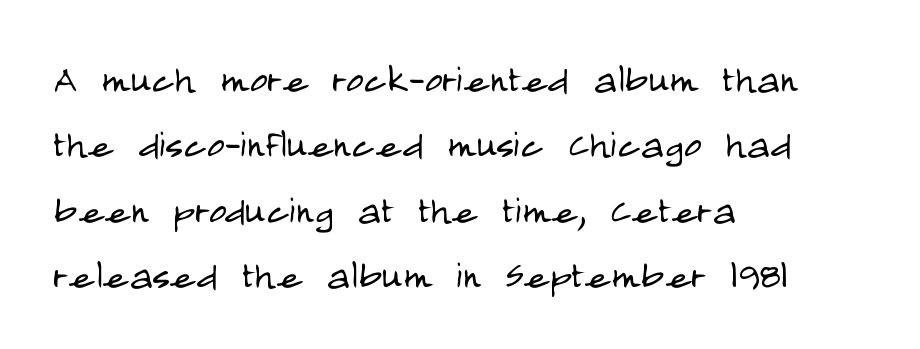
The image shows 48 px light, condensed sans-serif type, upright; set left-aligned, normal line spacing (1.36x), normal letter spacing, not underlined; low stroke contrast and a large x-height.
